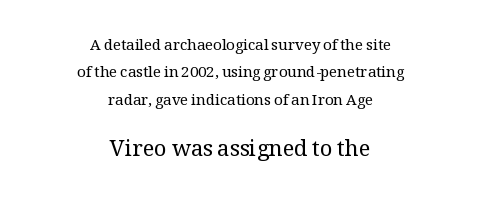
{"italic": "no", "bold": "no", "underline": "no", "align": "center", "line_spacing_ratio": 1.82, "letter_spacing": "normal", "letter_spacing_em": 0.0, "larger_block": "second", "size_ratio": 1.47, "glyph_px": 22}
